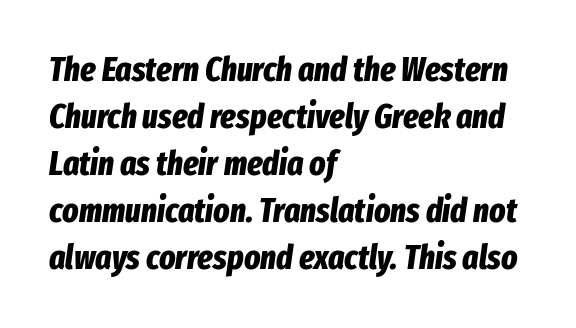
The line texture is even and compact thanks to regular tracking. Glance below the letters and you will spot only blank space. This rendering uses left alignment, leaving the right contour irregular. Do the characters align in a grid? No, the font is proportional. Is there much room between lines? A standard amount, neither cramped nor airy. Does the lettering tilt? It does — this is italic.
